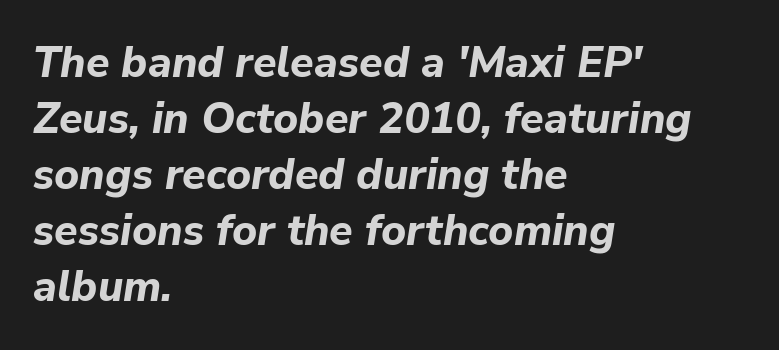
{"italic": "yes", "lean": "right", "slant_degrees": 9, "bold": "yes", "weight": "bold", "width": "normal", "stroke_contrast": "low", "x_height": "medium", "monospaced": "no", "underline": "no", "align": "left", "line_spacing": "normal", "line_spacing_ratio": 1.3, "letter_spacing": "normal", "letter_spacing_em": 0.0, "glyph_px": 43}
